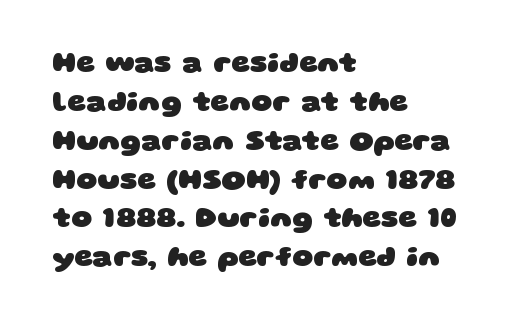
The image shows 29 px heavy, wide sans-serif type; set left-aligned, normal line spacing (1.34x), normal letter spacing, not underlined; low stroke contrast and a large x-height.
